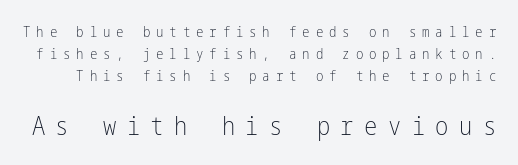
The image shows 25 px text type, upright; set normal line spacing (1.56x), unusually wide letter spacing (+0.42 em), not underlined; the second (bottom) block is 1.79x larger.
